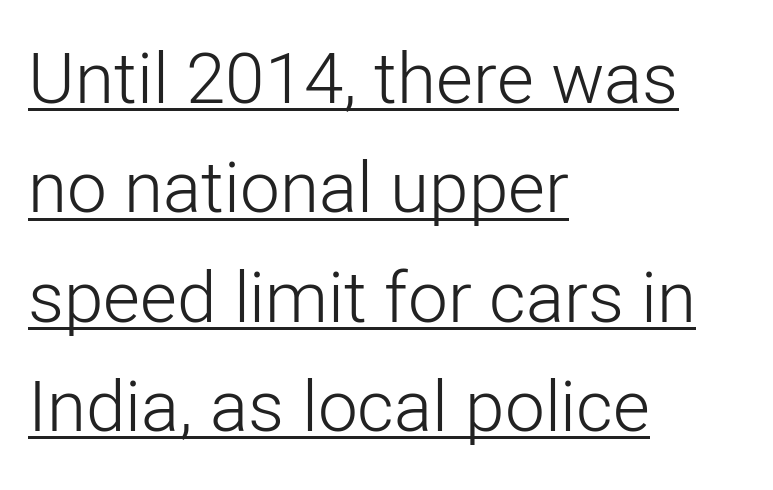
Typeset ragged right — the left edge is the straight one. Typographically, this falls in the sans-serif category. In terms of letterspacing, this is plain default setting. Compared with a typical body face, this is equally light or lighter still.
